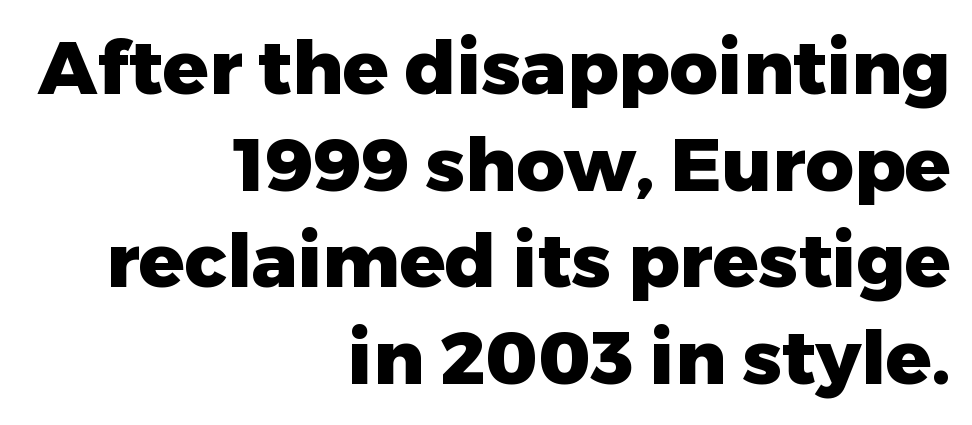
Q: Is the text bold? A: Yes.
Q: Is the text italic (slanted)? A: No, it is upright.
Q: Is the typeface a serif or a sans-serif typeface? A: Sans-serif.
Q: Is the text underlined? A: No.
Q: How is the paragraph aligned? A: Right-aligned.
Q: Is the spacing between letters normal or unusually wide? A: Normal.
Q: Is the spacing between lines tight, normal or loose? A: Normal.
Q: Width (condensed, normal, or wide)? A: Normal.
Q: Stroke contrast? A: Low.
Q: x-height? A: Medium.
Q: Monospaced? A: No.
